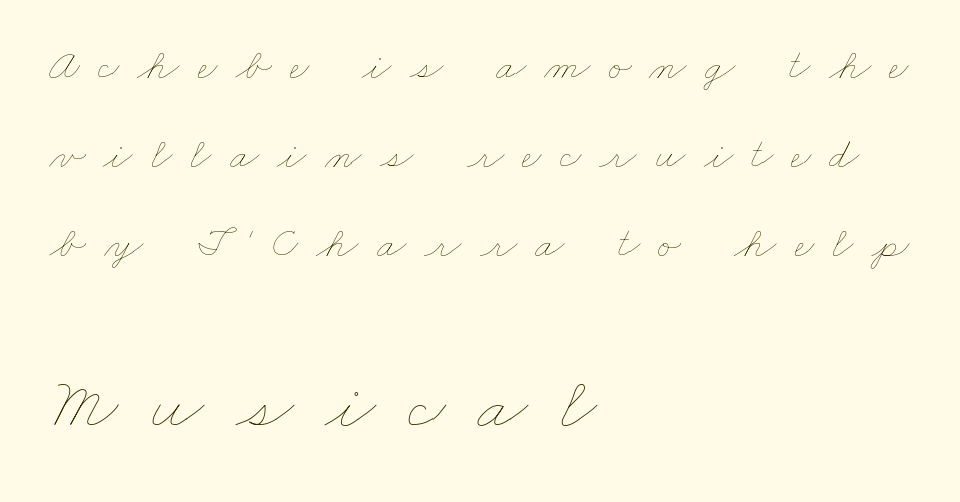
Q: Is the text bold? A: No.
Q: Is the text underlined? A: No.
Q: How is the paragraph aligned? A: Left-aligned.
Q: Is the spacing between letters normal or unusually wide? A: Unusually wide.
Q: Is the spacing between lines tight, normal or loose? A: Loose.
Q: Which block of text is set in a larger size, the first (top) or the second (bottom)? A: The second (bottom) one.
Q: Width (condensed, normal, or wide)? A: Wide.
Q: Stroke contrast? A: Low.
Q: x-height? A: Small.
Q: Monospaced? A: No.
